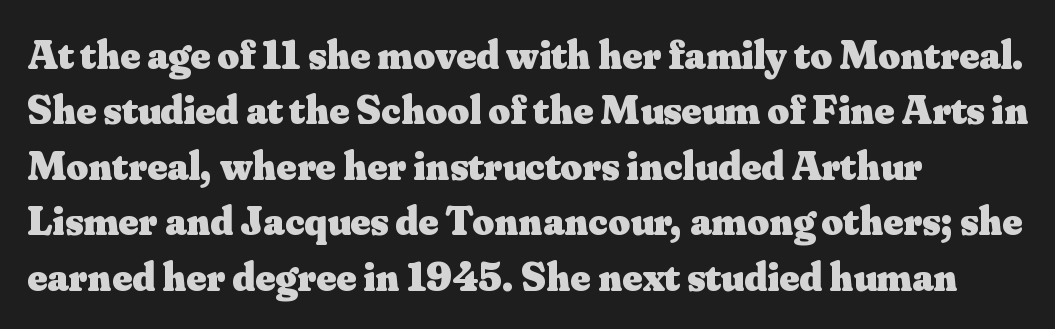
Q: Is the text bold? A: Yes.
Q: Is the text italic (slanted)? A: No, it is upright.
Q: Is the typeface a serif or a sans-serif typeface? A: Serif.
Q: Is the text underlined? A: No.
Q: How is the paragraph aligned? A: Left-aligned.
Q: Is the spacing between letters normal or unusually wide? A: Normal.
Q: Is the spacing between lines tight, normal or loose? A: Normal.
Q: Width (condensed, normal, or wide)? A: Normal.
Q: Stroke contrast? A: Medium.
Q: x-height? A: Small.
Q: Monospaced? A: No.
